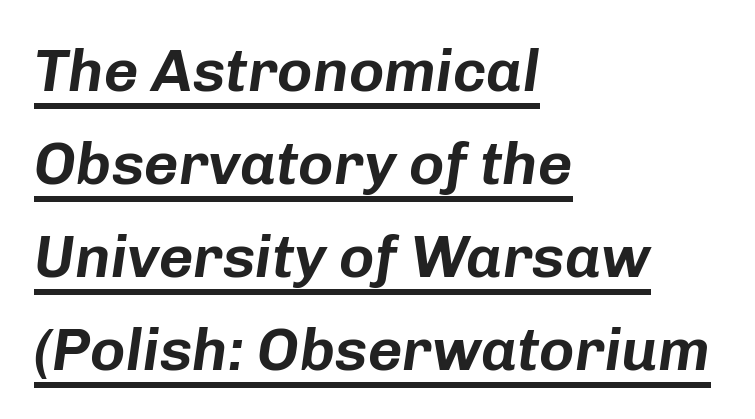
Q: Is the text italic (slanted)? A: Yes, it leans right by about 8 degrees.
Q: Is the text underlined? A: Yes.
Q: How is the paragraph aligned? A: Left-aligned.
Q: Is the spacing between letters normal or unusually wide? A: Normal.
Q: Is the spacing between lines tight, normal or loose? A: Normal.
Q: Width (condensed, normal, or wide)? A: Normal.
Q: Stroke contrast? A: Low.
Q: x-height? A: Medium.
Q: Monospaced? A: No.
